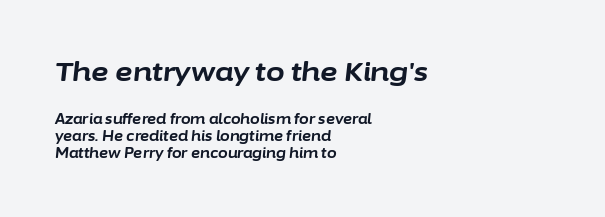
{"italic": "yes", "lean": "right", "slant_degrees": 6, "bold": "yes", "underline": "no", "align": "left", "line_spacing_ratio": 1.22, "letter_spacing": "normal", "letter_spacing_em": 0.0, "larger_block": "first", "size_ratio": 1.93, "glyph_px": 27}
